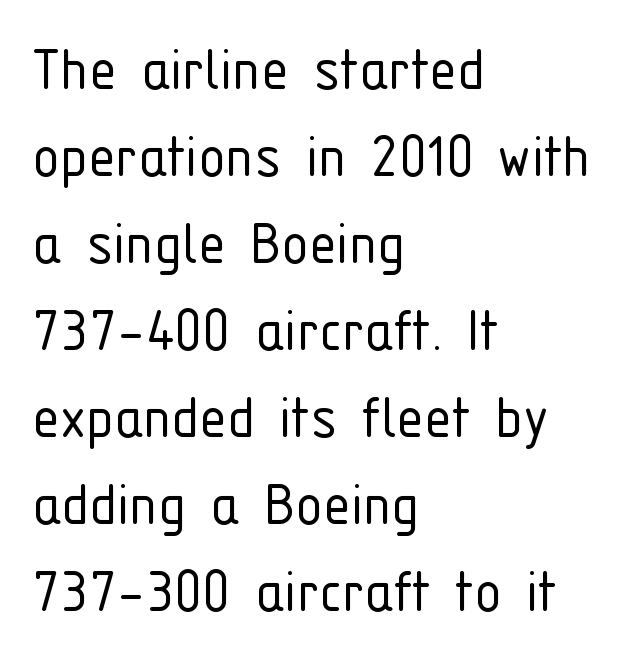
Q: Is the text bold? A: No.
Q: Is the text italic (slanted)? A: No, it is upright.
Q: Is the typeface a serif or a sans-serif typeface? A: Sans-serif.
Q: Is the text underlined? A: No.
Q: How is the paragraph aligned? A: Left-aligned.
Q: Is the spacing between letters normal or unusually wide? A: Normal.
Q: Is the spacing between lines tight, normal or loose? A: Normal.
Q: Width (condensed, normal, or wide)? A: Condensed.
Q: Stroke contrast? A: Low.
Q: x-height? A: Medium.
Q: Monospaced? A: No.
